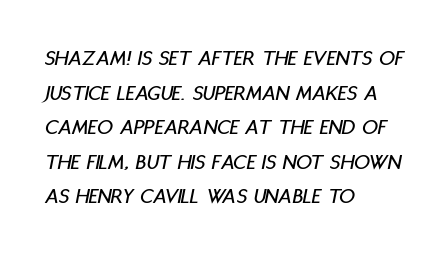
The lines in this sample share a left origin and differ only in where they stop. The baseline area is clear. The block of text has a typical density, with ordinary space between rows. Compared with typical body copy, the letter spacing here is the same. This sample uses an oblique cut, with every glyph tilted off the vertical.
